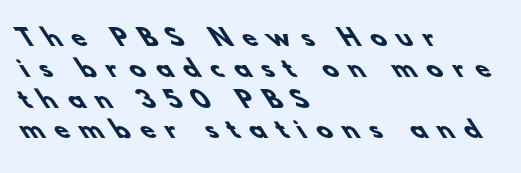
Q: Is the text bold? A: Yes.
Q: Is the text underlined? A: No.
Q: How is the paragraph aligned? A: Left-aligned.
Q: Is the spacing between letters normal or unusually wide? A: Unusually wide.
Q: Is the spacing between lines tight, normal or loose? A: Normal.
